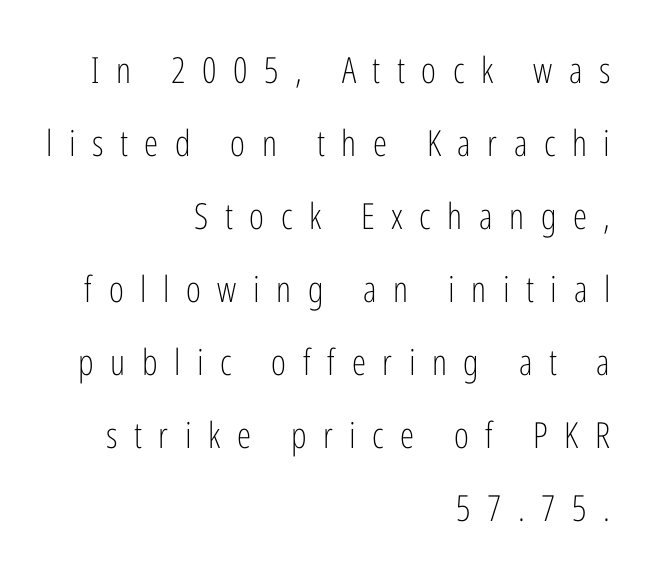
Glyph-to-glyph distance is far greater than everyday printed text. This sample has the flowing, uneven cadence of proportional lettering. Nobody drew a line under any word here. The face looks like a standard text weight, possibly lighter. Serif or sans? Sans — the stroke terminals are bare. Teacher's note: observe the even right margin — that is flush-right alignment.
